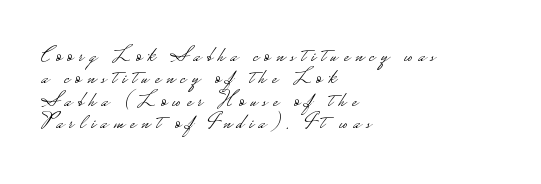
Q: Is the text bold? A: No.
Q: Is the text italic (slanted)? A: Yes.
Q: Is the text underlined? A: No.
Q: How is the paragraph aligned? A: Left-aligned.
Q: Is the spacing between letters normal or unusually wide? A: Unusually wide.
Q: Is the spacing between lines tight, normal or loose? A: Tight.
